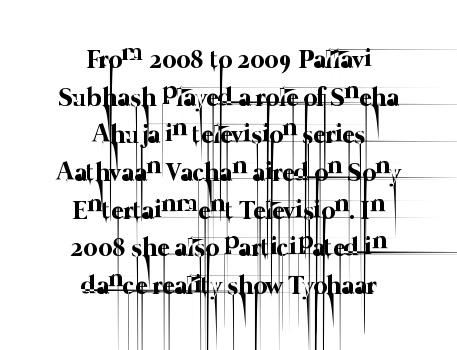
The image shows 26 px text type; set centered, normal line spacing (1.45x), normal letter spacing, not underlined.
